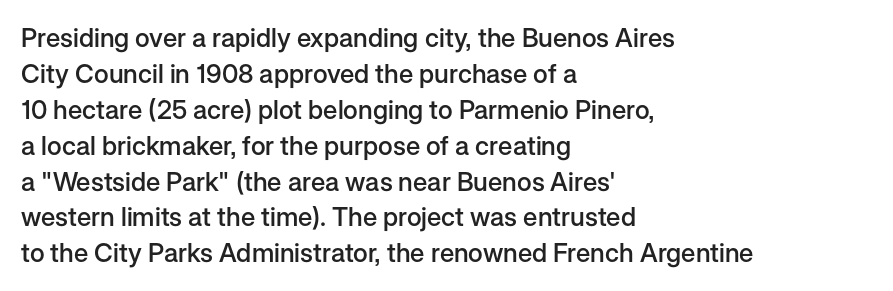
Q: Is the text bold? A: Semi-bold.
Q: Is the text italic (slanted)? A: No, it is upright.
Q: Is the text underlined? A: No.
Q: How is the paragraph aligned? A: Left-aligned.
Q: Is the spacing between letters normal or unusually wide? A: Normal.
Q: Is the spacing between lines tight, normal or loose? A: Normal.
